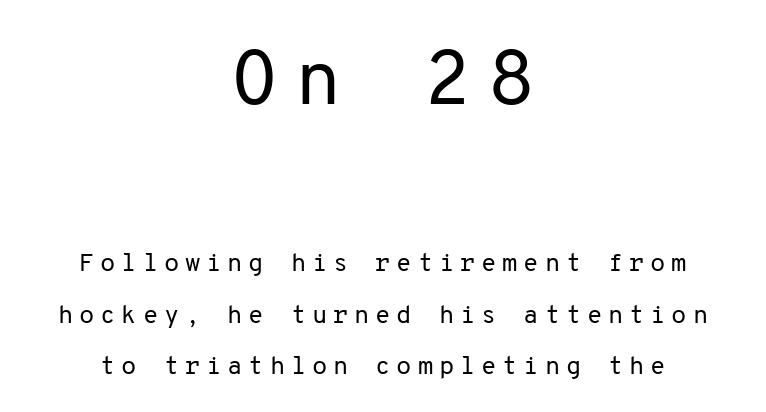
{"serif": "no", "italic": "no", "bold": "no", "weight": "regular", "width": "normal", "stroke_contrast": "low", "x_height": "medium", "monospaced": "yes", "underline": "no", "align": "center", "line_spacing": "loose", "line_spacing_ratio": 2.06, "letter_spacing": "wide", "letter_spacing_em": 0.23, "larger_block": "first", "size_ratio": 3.04, "glyph_px": 76}
